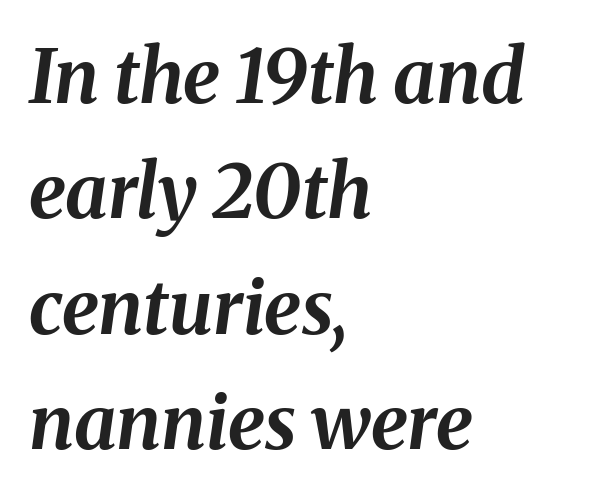
Q: Is the text bold? A: Yes.
Q: Is the text italic (slanted)? A: Yes, it leans right by about 8 degrees.
Q: Is the text underlined? A: No.
Q: How is the paragraph aligned? A: Left-aligned.
Q: Is the spacing between letters normal or unusually wide? A: Normal.
Q: Is the spacing between lines tight, normal or loose? A: Normal.
Q: Width (condensed, normal, or wide)? A: Normal.
Q: Stroke contrast? A: Medium.
Q: x-height? A: Medium.
Q: Monospaced? A: No.
